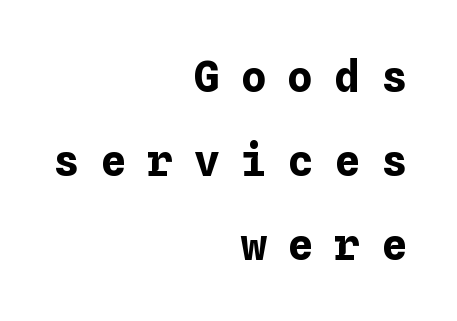
{"italic": "no", "bold": "yes", "weight": "bold", "width": "normal", "stroke_contrast": "low", "x_height": "medium", "underline": "no", "align": "right", "line_spacing": "loose", "line_spacing_ratio": 1.95, "letter_spacing": "wide", "letter_spacing_em": 0.49, "glyph_px": 43}
